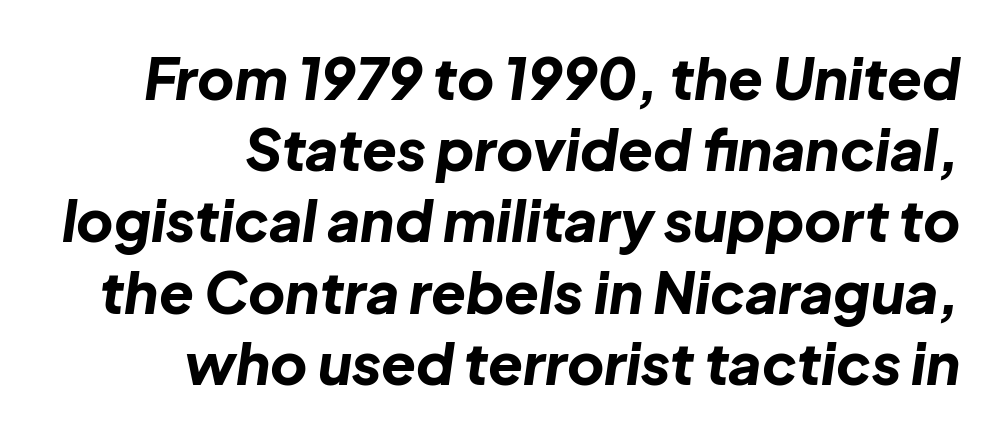
The image shows 57 px bold type, italic (leaning right); set right-aligned, normal line spacing (1.25x), normal letter spacing, not underlined; low stroke contrast and a medium x-height.
